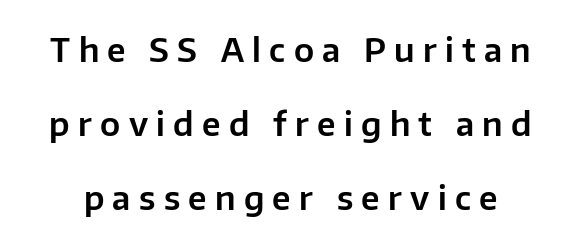
The image shows 32 px sans-serif type, upright; set loose line spacing (2.31x), unusually wide letter spacing (+0.26 em), not underlined; low stroke contrast and a medium x-height.
